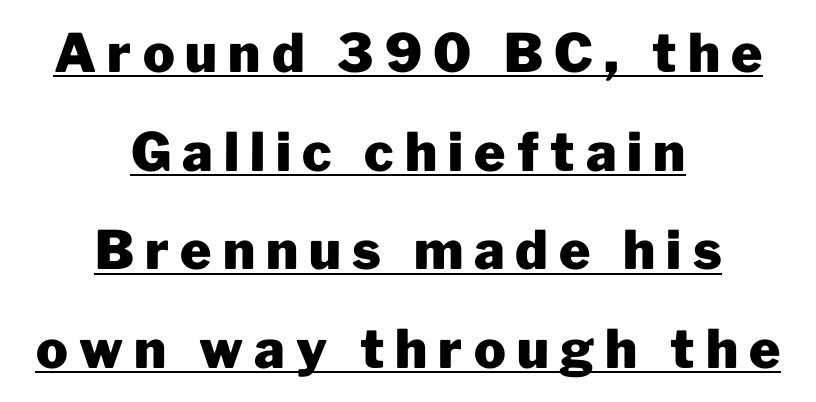
The image shows 53 px heavy sans-serif type, upright; set centered, line spacing 1.86x, unusually wide letter spacing (+0.21 em), underlined; low stroke contrast and a medium x-height.
